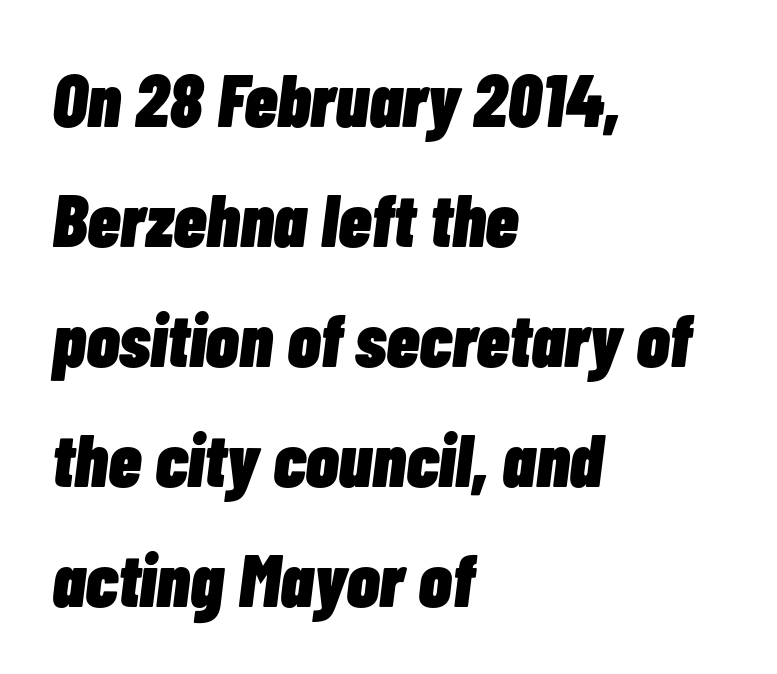
The image shows 75 px heavy, condensed type, italic (leaning right); set left-aligned, normal line spacing (1.6x), normal letter spacing, not underlined; low stroke contrast and a medium x-height.
